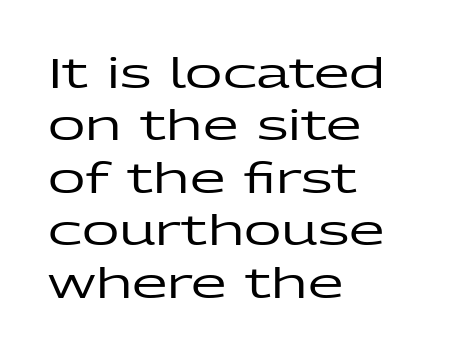
Q: Is the text italic (slanted)? A: No, it is upright.
Q: Is the typeface a serif or a sans-serif typeface? A: Sans-serif.
Q: Is the text underlined? A: No.
Q: How is the paragraph aligned? A: Left-aligned.
Q: Is the spacing between letters normal or unusually wide? A: Normal.
Q: Is the spacing between lines tight, normal or loose? A: Normal.
Q: Width (condensed, normal, or wide)? A: Wide.
Q: Stroke contrast? A: Low.
Q: x-height? A: Medium.
Q: Monospaced? A: No.
